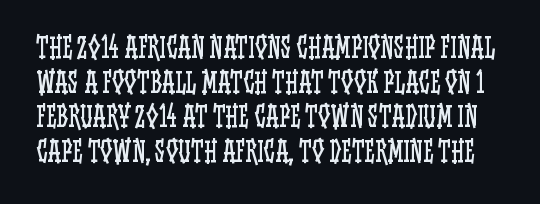
The image shows 27 px text type, upright; set normal line spacing (1.28x), normal letter spacing, not underlined.
